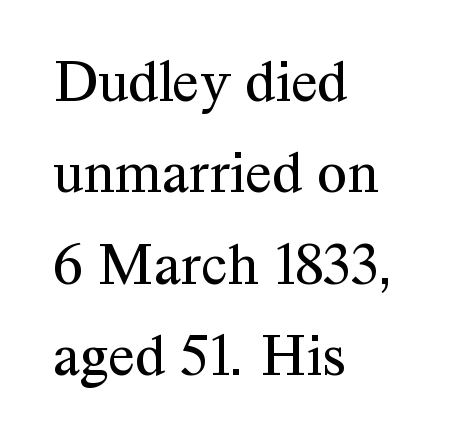
The image shows 61 px regular-weight serif type, upright; set left-aligned, normal line spacing (1.5x), normal letter spacing, not underlined; medium stroke contrast and a medium x-height.
